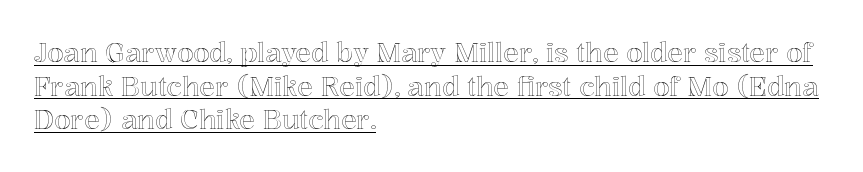
In terms of leading, this rendering sits right in the middle. The paragraph shown leans on its left margin. What stands out about the letter spacing? Nothing — it is the standard amount. This sample uses an upright cut, with every glyph sitting square on the baseline. Emphasis is given by a line drawn under the lettering.
